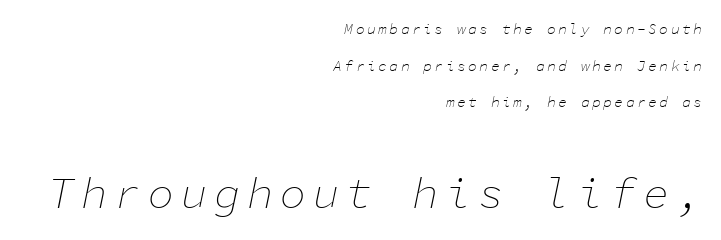
Q: Is the text bold? A: No.
Q: Is the text italic (slanted)? A: Yes, it leans right by about 11 degrees.
Q: Is the text underlined? A: No.
Q: How is the paragraph aligned? A: Right-aligned.
Q: Is the spacing between lines tight, normal or loose? A: Loose.
Q: Which block of text is set in a larger size, the first (top) or the second (bottom)? A: The second (bottom) one.
Q: Width (condensed, normal, or wide)? A: Normal.
Q: Stroke contrast? A: Low.
Q: x-height? A: Medium.
Q: Monospaced? A: Yes.
